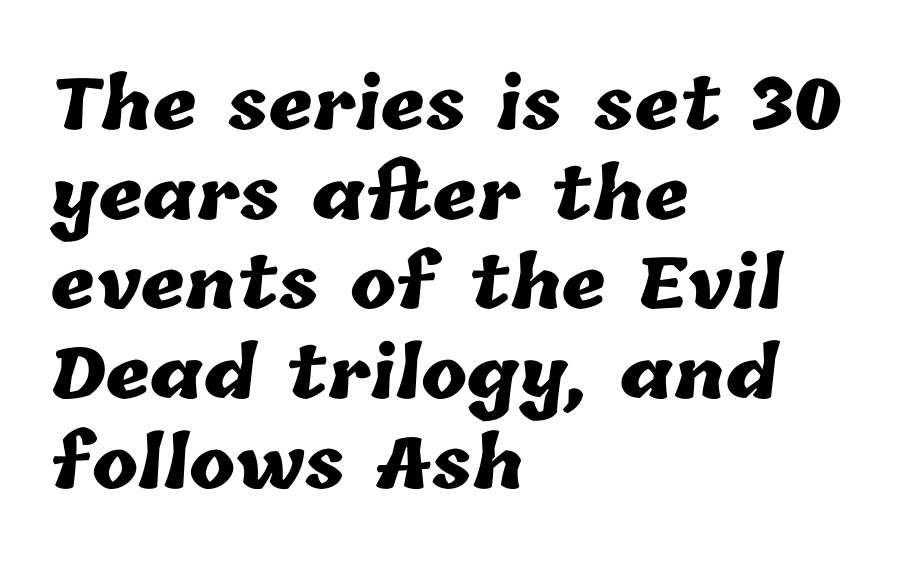
Q: Is the text bold? A: Yes.
Q: Is the text underlined? A: No.
Q: How is the paragraph aligned? A: Left-aligned.
Q: Is the spacing between letters normal or unusually wide? A: Normal.
Q: Is the spacing between lines tight, normal or loose? A: Normal.
Q: Width (condensed, normal, or wide)? A: Normal.
Q: Stroke contrast? A: Low.
Q: x-height? A: Medium.
Q: Monospaced? A: No.
